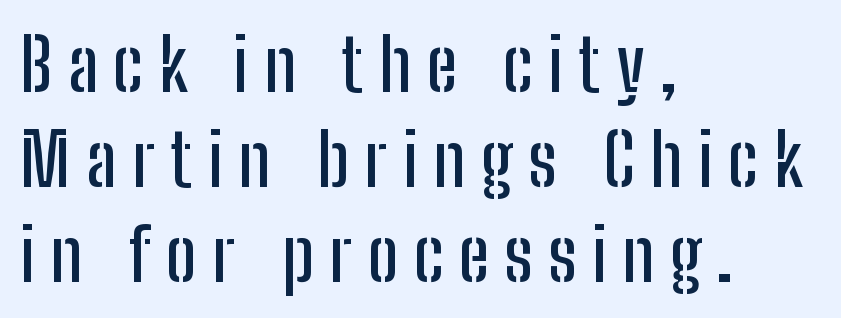
The image shows 73 px condensed sans-serif type, upright; set left-aligned, normal line spacing (1.3x), unusually wide letter spacing (+0.21 em), not underlined; low stroke contrast and a medium x-height.
